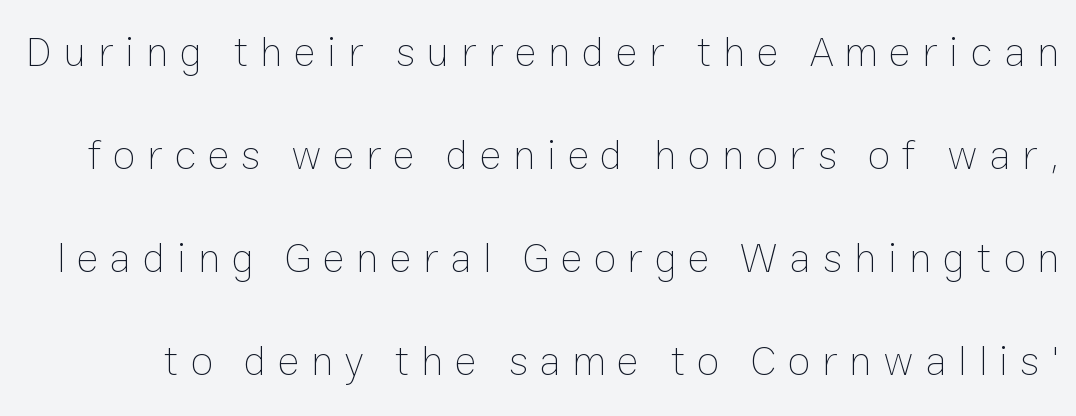
{"italic": "no", "bold": "no", "weight": "thin", "width": "normal", "stroke_contrast": "low", "x_height": "medium", "monospaced": "no", "underline": "no", "line_spacing": "loose", "line_spacing_ratio": 2.45, "letter_spacing": "wide", "letter_spacing_em": 0.27, "glyph_px": 42}
